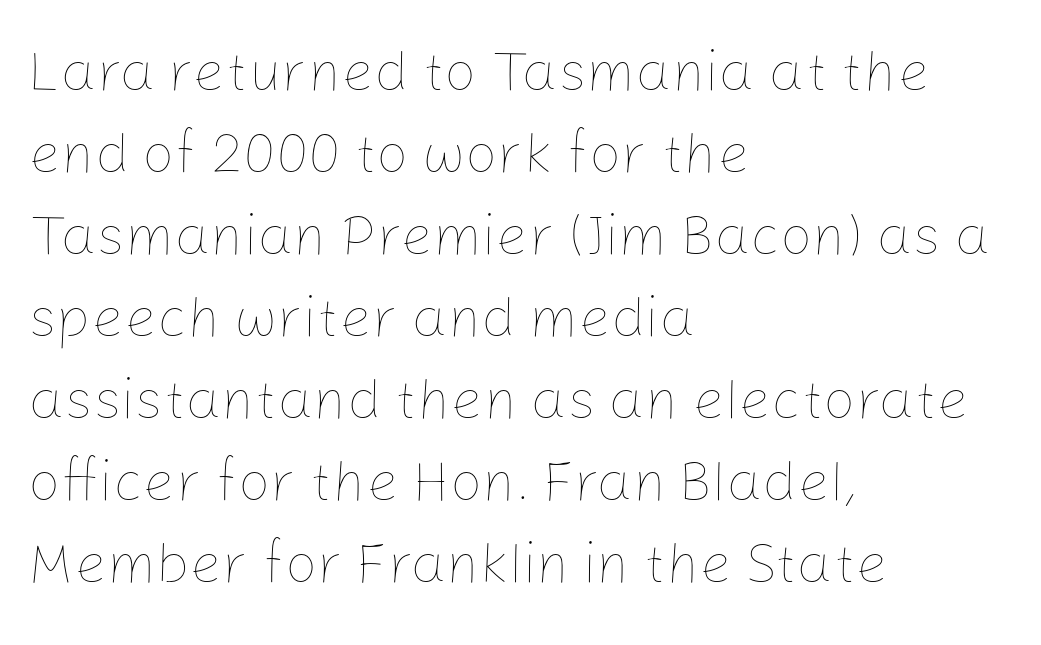
Q: Is the text bold? A: No.
Q: Is the text italic (slanted)? A: No, it is upright.
Q: Is the text underlined? A: No.
Q: How is the paragraph aligned? A: Left-aligned.
Q: Is the spacing between letters normal or unusually wide? A: Normal.
Q: Is the spacing between lines tight, normal or loose? A: Normal.
Q: Width (condensed, normal, or wide)? A: Normal.
Q: Stroke contrast? A: Low.
Q: x-height? A: Medium.
Q: Monospaced? A: No.
